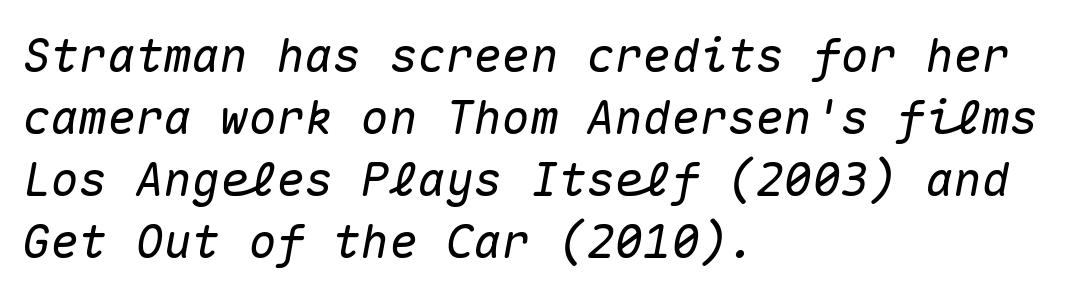
Students, observe: this is what conventionally led text looks like. Style check: oblique. Does extra space separate the letters? No, they use regular spacing. Note the uniform advance width — an 'i' takes as much space as an 'm'. Each row of text sits above clean, open space.
